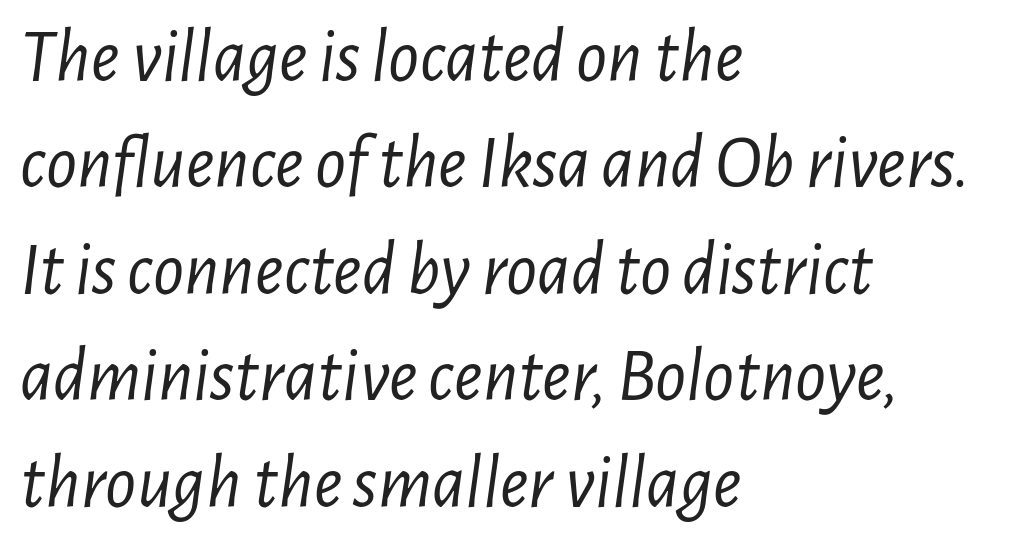
The image shows 76 px light, condensed type, italic (leaning right); set left-aligned, normal line spacing (1.4x), normal letter spacing, not underlined; low stroke contrast and a medium x-height.
